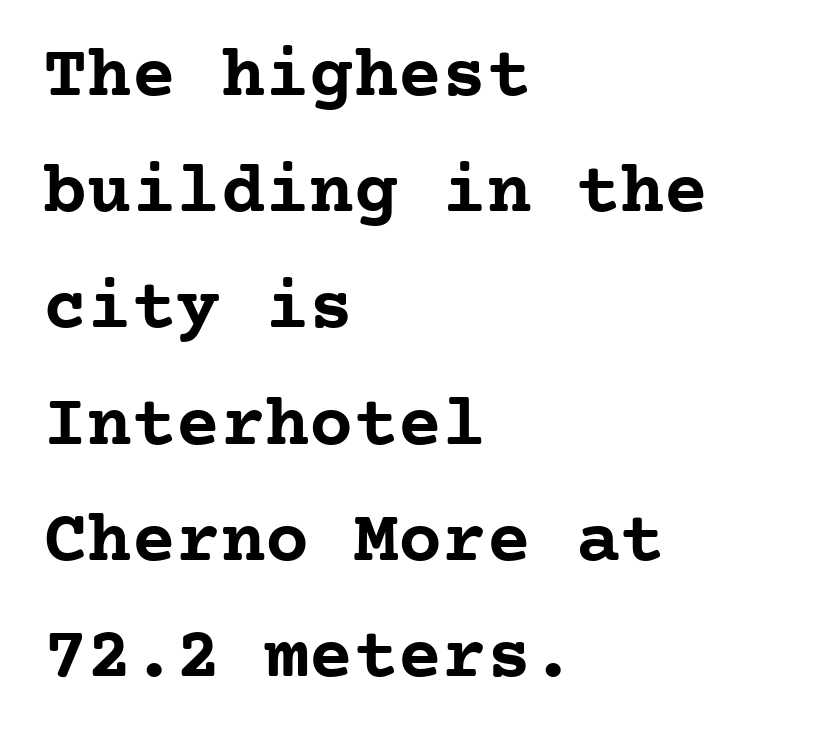
{"serif": "yes", "italic": "no", "bold": "yes", "weight": "semibold", "width": "normal", "stroke_contrast": "low", "x_height": "medium", "monospaced": "yes", "underline": "no", "align": "left", "line_spacing": "normal", "line_spacing_ratio": 1.57, "letter_spacing": "normal", "letter_spacing_em": 0.0, "glyph_px": 74}
